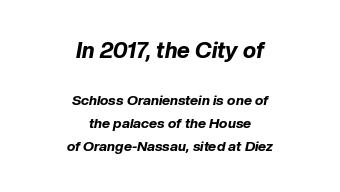
The line texture is even and compact thanks to regular tracking. A clean baseline with only descenders dipping below it. Line starts and ends both wander, symmetrically. Quick note: interline space is typical. Typographic density is high because the face is bold. Is the lower block the larger one? No — the upper block carries the bigger type.
